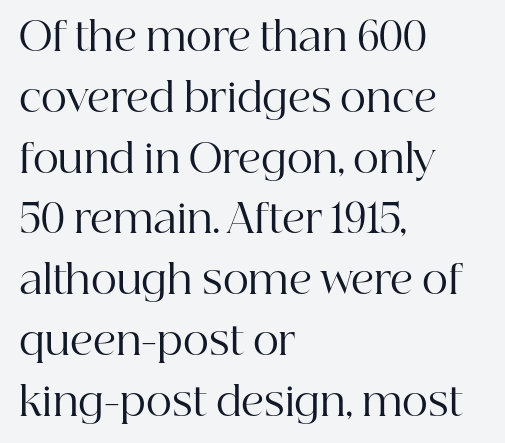
{"serif": "yes", "italic": "no", "bold": "no", "weight": "regular", "width": "normal", "stroke_contrast": "high", "x_height": "medium", "monospaced": "no", "underline": "no", "align": "left", "line_spacing": "normal", "line_spacing_ratio": 1.52, "letter_spacing": "normal", "letter_spacing_em": 0.0, "glyph_px": 40}
